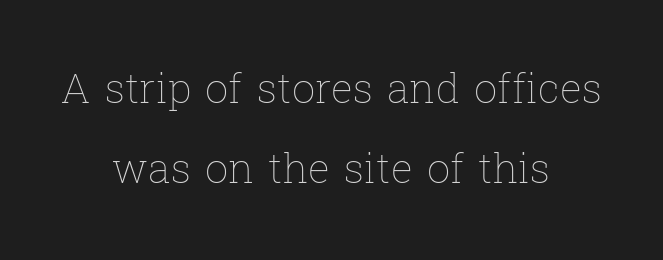
{"italic": "no", "bold": "no", "weight": "thin", "width": "normal", "stroke_contrast": "low", "x_height": "medium", "monospaced": "no", "underline": "no", "align": "center", "line_spacing": "loose", "line_spacing_ratio": 1.95, "letter_spacing": "normal", "letter_spacing_em": 0.0, "glyph_px": 41}
